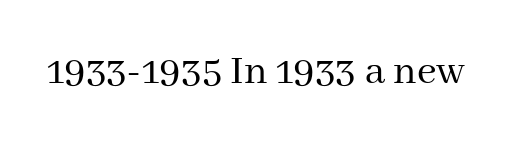
The image shows 43 px regular-weight serif type, upright; set normal letter spacing, not underlined; medium stroke contrast and a medium x-height.
